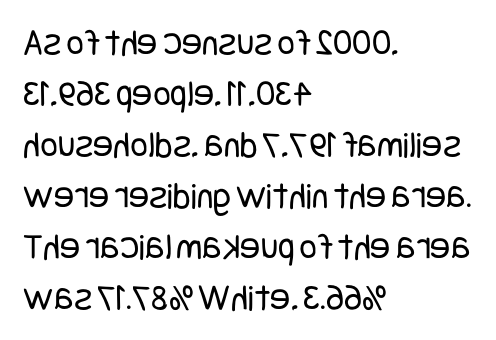
{"serif": "no", "italic": "no", "bold": "no", "weight": "regular", "width": "condensed", "stroke_contrast": "low", "x_height": "large", "underline": "no", "align": "left", "line_spacing": "normal", "line_spacing_ratio": 1.34, "letter_spacing": "normal", "letter_spacing_em": 0.0, "glyph_px": 38}
